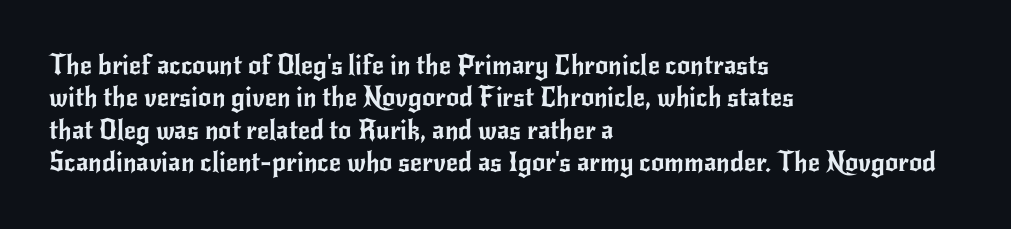
Q: Is the text italic (slanted)? A: No, it is upright.
Q: Is the text underlined? A: No.
Q: How is the paragraph aligned? A: Left-aligned.
Q: Is the spacing between letters normal or unusually wide? A: Normal.
Q: Is the spacing between lines tight, normal or loose? A: Normal.
